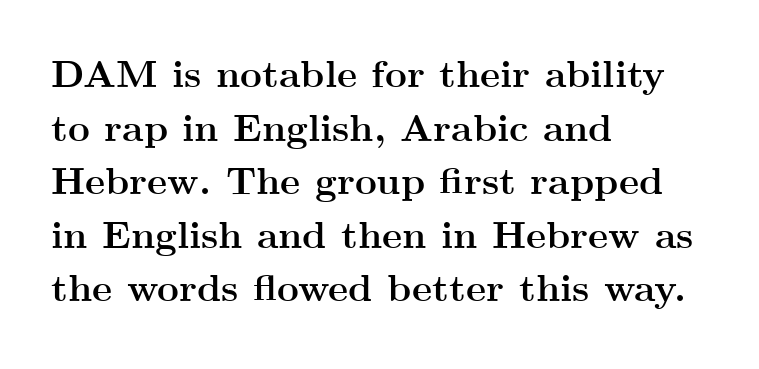
{"serif": "yes", "italic": "no", "bold": "yes", "weight": "semibold", "width": "wide", "stroke_contrast": "medium", "x_height": "small", "monospaced": "no", "underline": "no", "align": "left", "line_spacing": "normal", "line_spacing_ratio": 1.41, "letter_spacing": "normal", "letter_spacing_em": 0.0, "glyph_px": 38}
